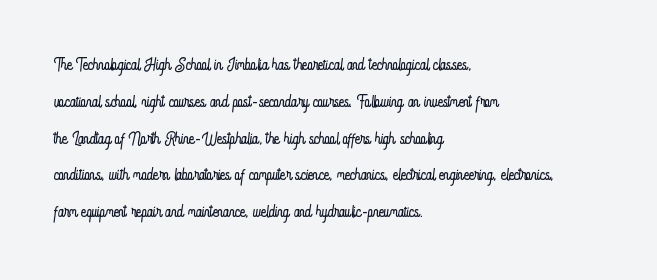
{"bold": "no", "underline": "no", "align": "left", "line_spacing": "normal", "line_spacing_ratio": 1.6, "letter_spacing": "normal", "letter_spacing_em": 0.0, "glyph_px": 23}
